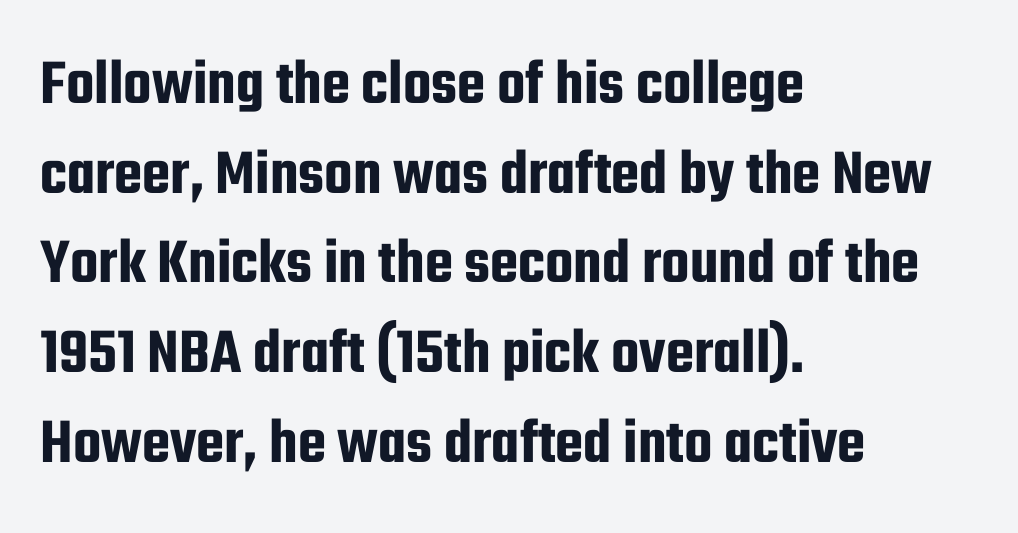
The image shows 65 px condensed sans-serif type, upright; set left-aligned, normal line spacing (1.38x), normal letter spacing, not underlined; low stroke contrast and a medium x-height.
